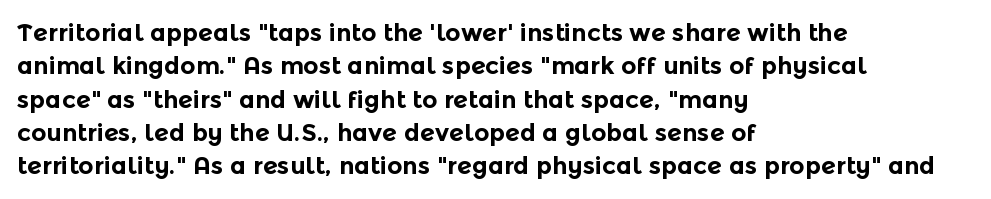
The image shows 24 px bold type, upright; set left-aligned, normal line spacing (1.39x), normal letter spacing, not underlined.
